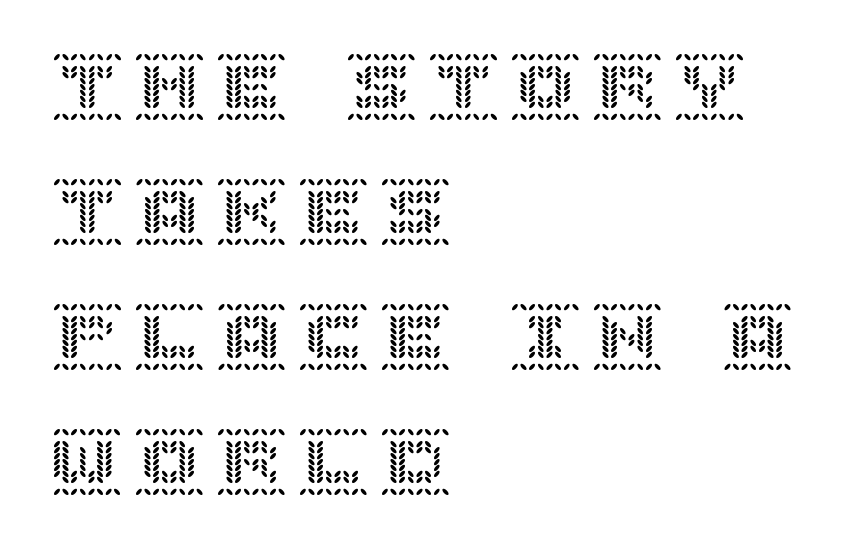
The image shows 69 px text type, upright; set left-aligned, line spacing 1.81x, not underlined; a large x-height.
